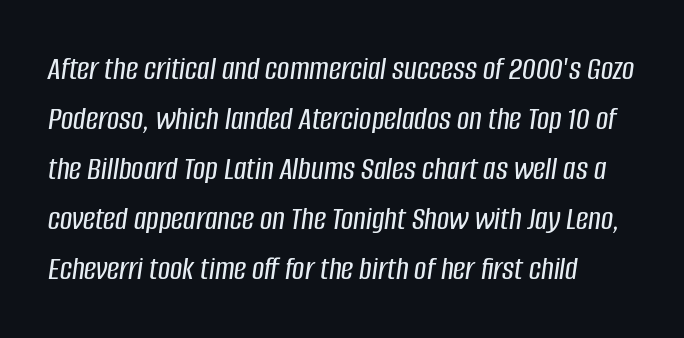
{"italic": "yes", "lean": "right", "slant_degrees": 8, "width": "condensed", "stroke_contrast": "low", "x_height": "large", "monospaced": "no", "underline": "no", "line_spacing": "normal", "line_spacing_ratio": 1.47, "letter_spacing": "normal", "letter_spacing_em": 0.0, "glyph_px": 34}
